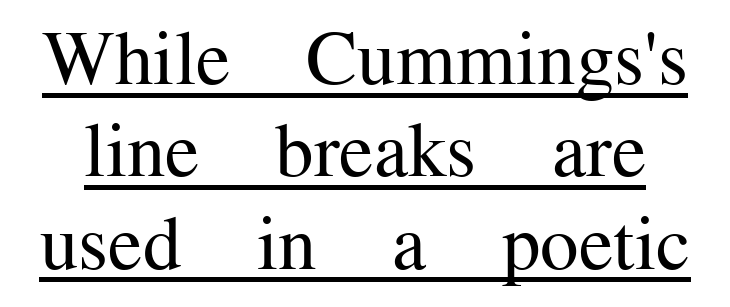
Q: Is the text bold? A: No.
Q: Is the text italic (slanted)? A: No, it is upright.
Q: Is the typeface a serif or a sans-serif typeface? A: Serif.
Q: Is the text underlined? A: Yes.
Q: Is the spacing between letters normal or unusually wide? A: Normal.
Q: Width (condensed, normal, or wide)? A: Normal.
Q: Stroke contrast? A: Medium.
Q: x-height? A: Medium.
Q: Monospaced? A: No.
